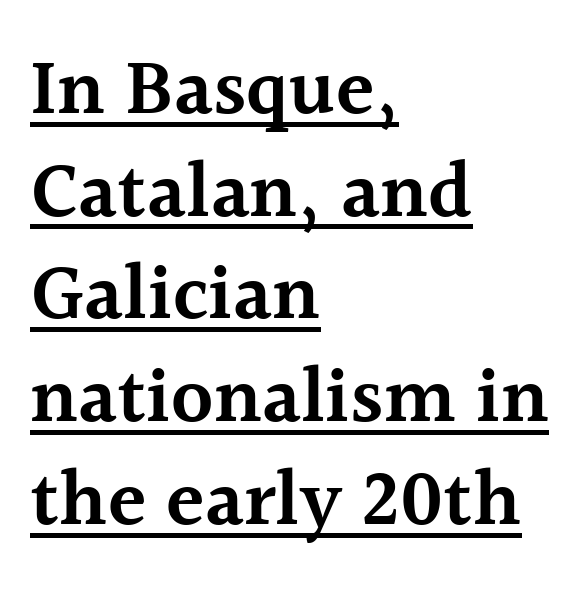
Where is the straight margin? On the left. The vertical gap from one line to the next is medium. Check where the strokes stop: tiny serifs finish them off. No italicization has been applied; the sample stays upright. The font is running at a semibold setting, under full bold.
